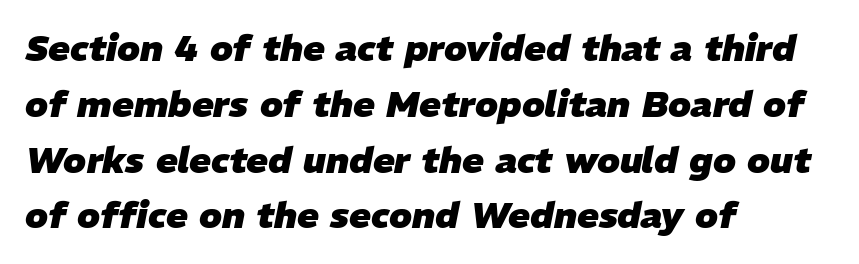
The image shows 36 px heavy type, italic (leaning right); set left-aligned, normal line spacing (1.55x), normal letter spacing, not underlined; low stroke contrast and a medium x-height.
